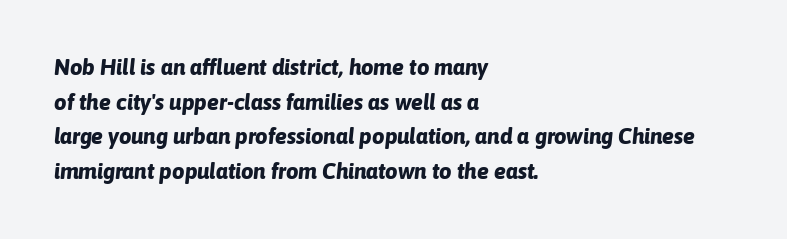
The image shows 22 px bold type, italic (leaning right); set left-aligned, normal line spacing (1.57x), normal letter spacing, not underlined.
